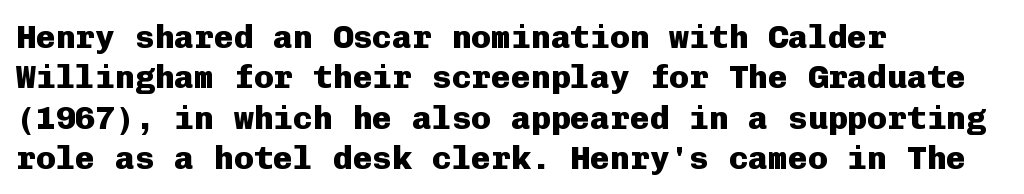
{"serif": "no", "italic": "no", "bold": "yes", "weight": "heavy", "width": "normal", "stroke_contrast": "low", "x_height": "medium", "monospaced": "yes", "underline": "no", "align": "left", "line_spacing_ratio": 1.22, "letter_spacing": "normal", "letter_spacing_em": 0.0, "glyph_px": 33}
